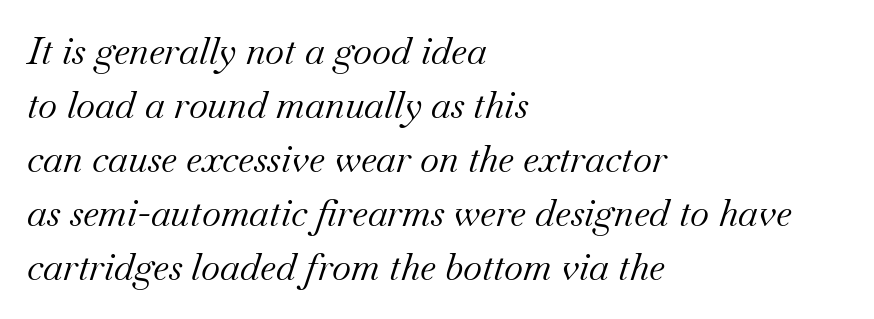
The image shows 37 px regular-weight serif type, italic (leaning right); set left-aligned, normal line spacing (1.46x), normal letter spacing, not underlined; medium stroke contrast and a small x-height.
